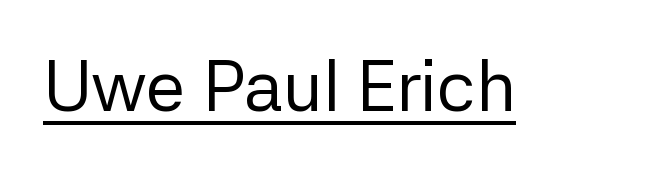
Q: Is the text bold? A: No.
Q: Is the text italic (slanted)? A: No, it is upright.
Q: Is the typeface a serif or a sans-serif typeface? A: Sans-serif.
Q: Is the text underlined? A: Yes.
Q: Is the spacing between letters normal or unusually wide? A: Normal.
Q: Width (condensed, normal, or wide)? A: Normal.
Q: Stroke contrast? A: Low.
Q: x-height? A: Medium.
Q: Monospaced? A: No.
